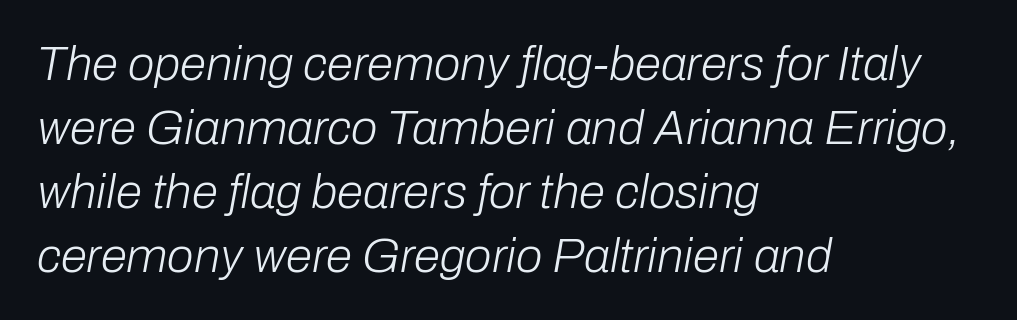
Q: Is the text bold? A: No.
Q: Is the text italic (slanted)? A: Yes, it leans right by about 10 degrees.
Q: Is the text underlined? A: No.
Q: How is the paragraph aligned? A: Left-aligned.
Q: Is the spacing between letters normal or unusually wide? A: Normal.
Q: Is the spacing between lines tight, normal or loose? A: Normal.
Q: Width (condensed, normal, or wide)? A: Normal.
Q: Stroke contrast? A: Low.
Q: x-height? A: Medium.
Q: Monospaced? A: No.
